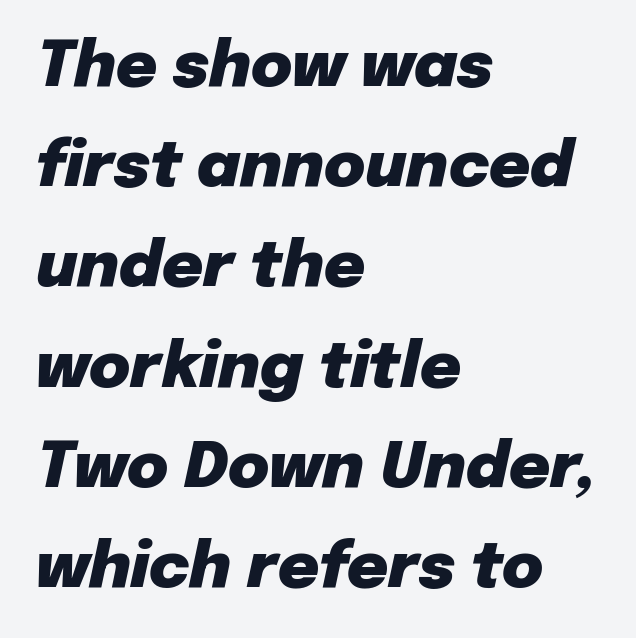
Varying glyph widths throughout — classic text-font behaviour. These lines were composed using italics. A typesetter would call this leading conventional body-copy spacing. Chunky letters — that's bold for sure.
